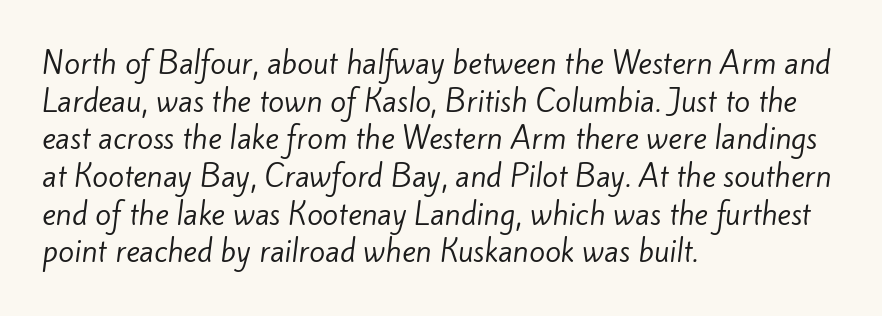
Q: Is the text bold? A: No.
Q: Is the typeface a serif or a sans-serif typeface? A: Sans-serif.
Q: Is the text underlined? A: No.
Q: How is the paragraph aligned? A: Left-aligned.
Q: Is the spacing between letters normal or unusually wide? A: Normal.
Q: Is the spacing between lines tight, normal or loose? A: Normal.
Q: Width (condensed, normal, or wide)? A: Normal.
Q: Stroke contrast? A: Low.
Q: x-height? A: Small.
Q: Monospaced? A: No.
